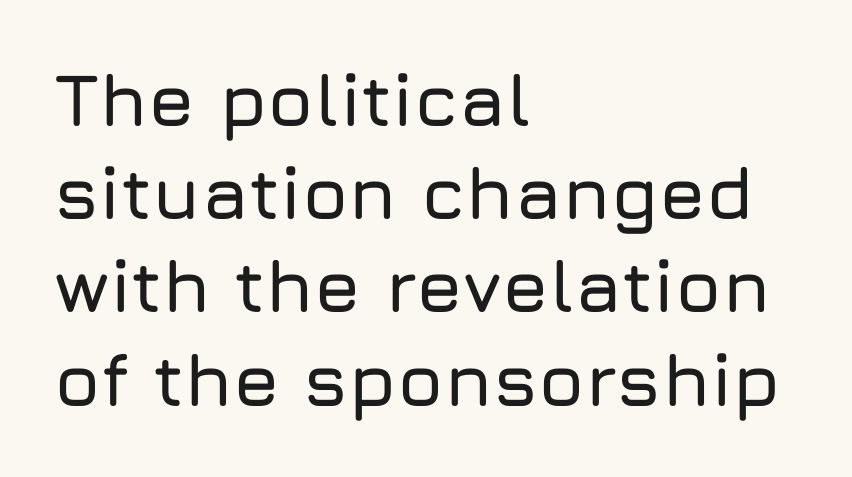
The image shows 74 px sans-serif type, upright; set left-aligned, normal line spacing (1.26x), normal letter spacing, not underlined; low stroke contrast and a medium x-height.
